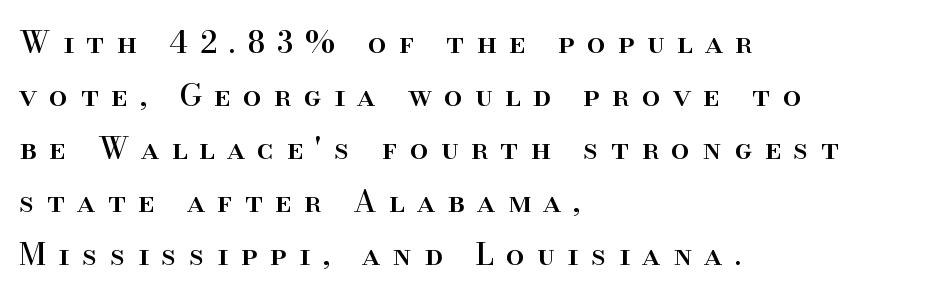
{"serif": "yes", "italic": "no", "width": "normal", "stroke_contrast": "high", "x_height": "small", "monospaced": "no", "underline": "no", "align": "left", "line_spacing_ratio": 1.77, "letter_spacing": "wide", "letter_spacing_em": 0.41, "glyph_px": 30}
